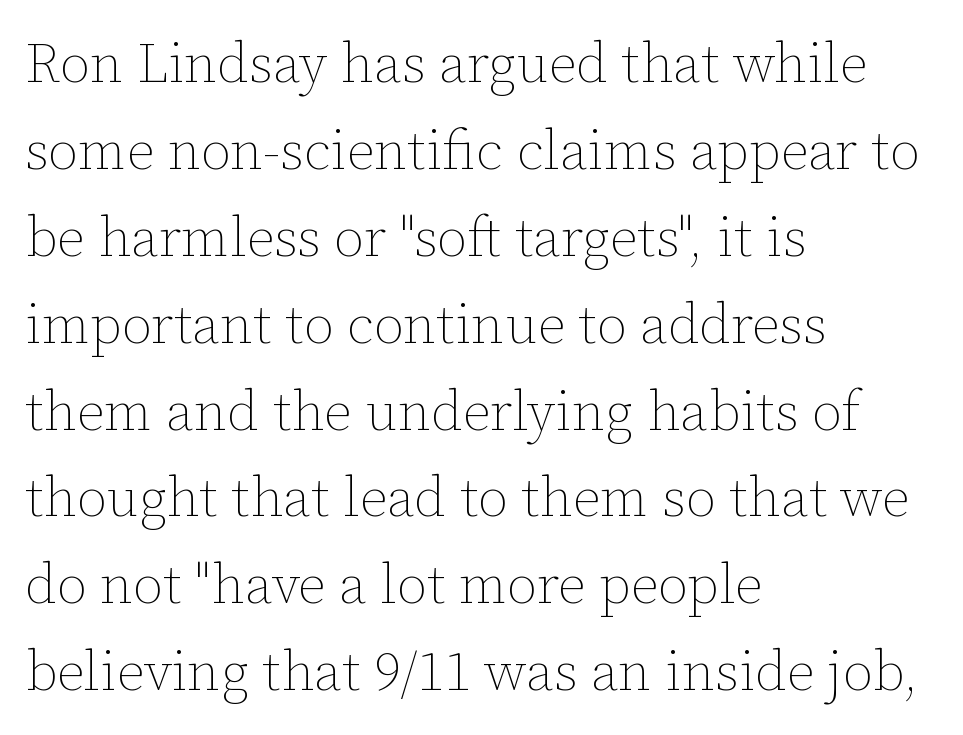
Here the designer chose a conventional face with non-uniform glyph widths. Summary of weight: not heavy and not bold. Notice how the stems are strictly vertical — no italics here. Normally led — the rows are evenly, conventionally spaced.
